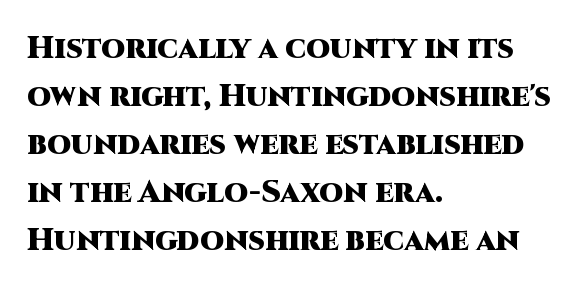
The image shows 31 px heavy sans-serif type, upright; set left-aligned, normal line spacing (1.55x), normal letter spacing, not underlined; high stroke contrast and a large x-height.
